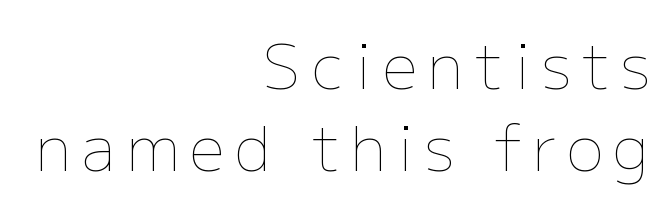
Q: Is the text bold? A: No.
Q: Is the text italic (slanted)? A: No, it is upright.
Q: Is the text underlined? A: No.
Q: How is the paragraph aligned? A: Right-aligned.
Q: Is the spacing between lines tight, normal or loose? A: Normal.
Q: Width (condensed, normal, or wide)? A: Normal.
Q: Stroke contrast? A: Low.
Q: x-height? A: Medium.
Q: Monospaced? A: No.
